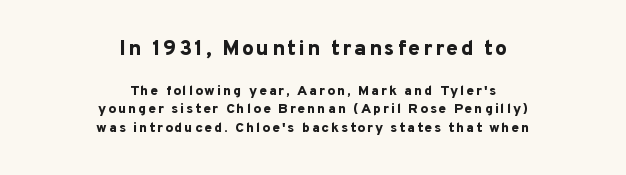
The leading is moderate, giving the passage an even texture. The glyphs are unaccompanied by any horizontal stroke below them. Posture: upright roman. Every letter is thick-stroked: bold, no question. Notice how the passage keeps no hard edge, just a central spine.
